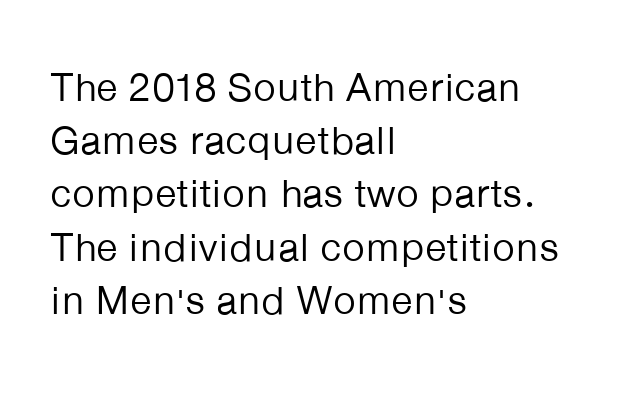
Tracking value appears to be zero — textbook default spacing. Notice how descenders clear the ascenders below comfortably — that's standard leading. The typesetting does not lean heavy: it is not bold. Are there feet on the stems? There aren't — it's a sans.
